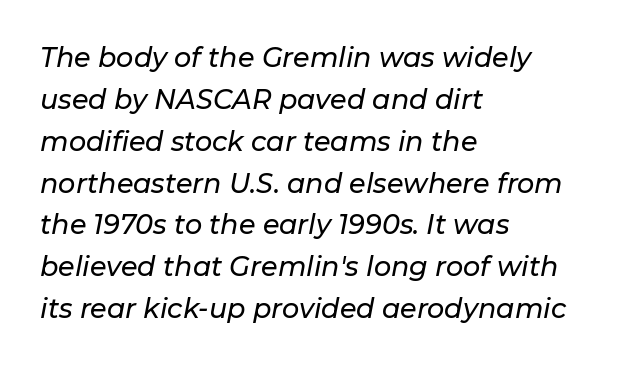
The compositor pushed each line to the left boundary. There's an unmistakable incline to the writing here. A typesetter would call this zero additional tracking. Does the leading feel generous? No, just average.
